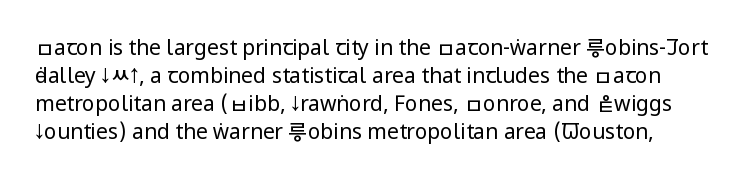
Q: Is the text bold? A: No.
Q: Is the text italic (slanted)? A: No, it is upright.
Q: Is the text underlined? A: No.
Q: Is the spacing between letters normal or unusually wide? A: Normal.
Q: Is the spacing between lines tight, normal or loose? A: Normal.
